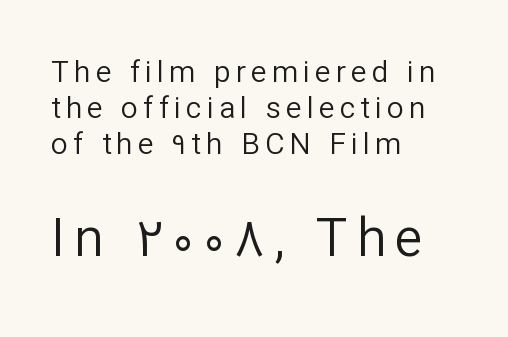
The image shows 53 px regular-weight sans-serif type, upright; set left-aligned, line spacing 1.2x, not underlined; the second (bottom) block is 1.77x larger; low stroke contrast and a medium x-height.
